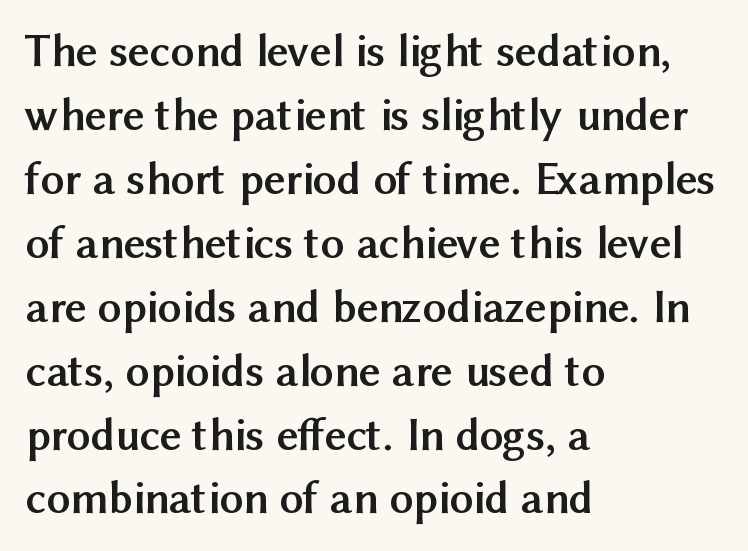
The words here are not underlined. The space between consecutive lines is moderate. Each line starts at the same left margin while the right side varies. Spacing between characters is what you'd get straight out of the box.
